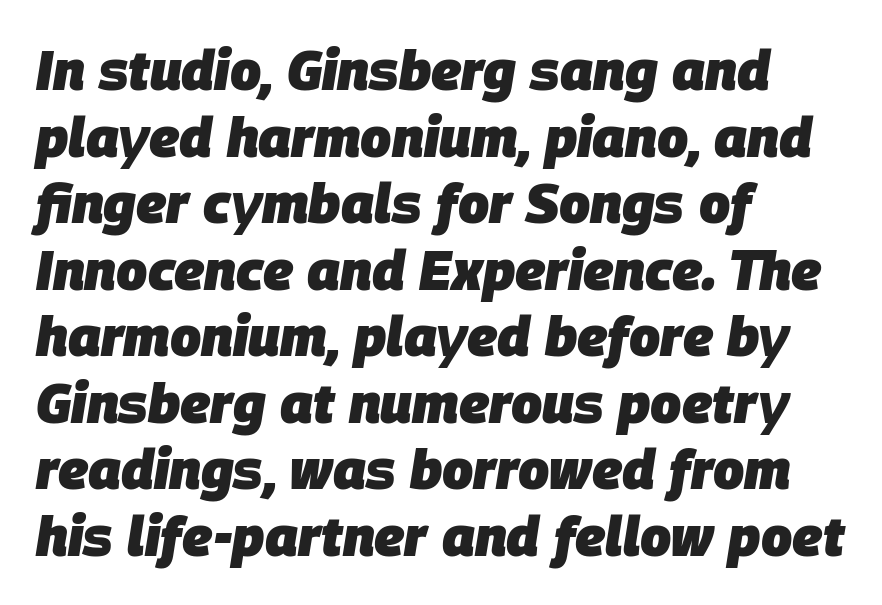
{"italic": "yes", "lean": "right", "slant_degrees": 9, "bold": "yes", "weight": "heavy", "width": "normal", "stroke_contrast": "low", "x_height": "large", "monospaced": "no", "underline": "no", "align": "left", "line_spacing_ratio": 1.21, "letter_spacing": "normal", "letter_spacing_em": 0.0, "glyph_px": 55}
